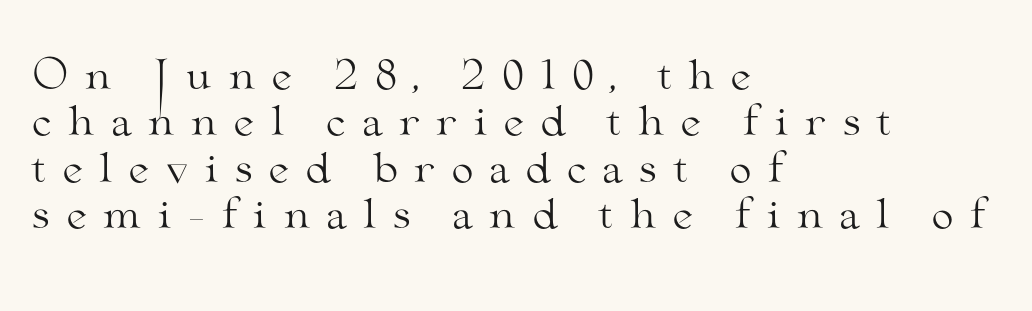
{"serif": "yes", "italic": "no", "bold": "no", "weight": "light", "width": "wide", "stroke_contrast": "medium", "x_height": "small", "monospaced": "no", "underline": "no", "align": "left", "line_spacing_ratio": 1.16, "letter_spacing": "wide", "letter_spacing_em": 0.37, "glyph_px": 40}
